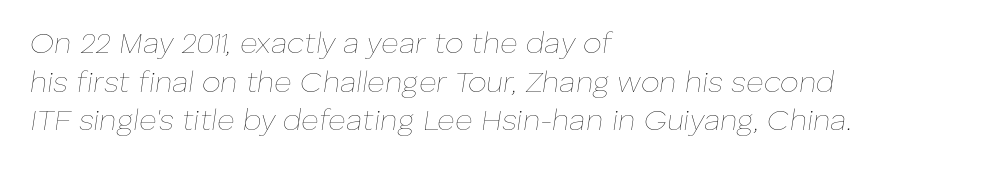
{"italic": "yes", "lean": "right", "slant_degrees": 8, "bold": "no", "weight": "thin", "width": "normal", "stroke_contrast": "low", "x_height": "medium", "monospaced": "no", "underline": "no", "align": "left", "line_spacing": "normal", "line_spacing_ratio": 1.29, "letter_spacing": "normal", "letter_spacing_em": 0.0, "glyph_px": 30}
